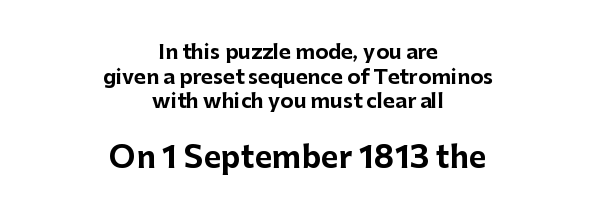
Q: Is the text bold? A: Yes.
Q: Is the text italic (slanted)? A: No, it is upright.
Q: Is the typeface a serif or a sans-serif typeface? A: Sans-serif.
Q: Is the text underlined? A: No.
Q: How is the paragraph aligned? A: Centered.
Q: Is the spacing between letters normal or unusually wide? A: Normal.
Q: Which block of text is set in a larger size, the first (top) or the second (bottom)? A: The second (bottom) one.
Q: Width (condensed, normal, or wide)? A: Normal.
Q: Stroke contrast? A: Low.
Q: x-height? A: Medium.
Q: Monospaced? A: No.
